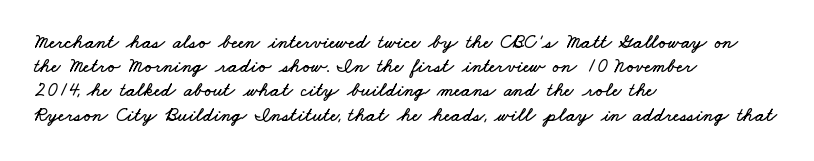
{"underline": "no", "align": "left", "line_spacing_ratio": 1.21, "letter_spacing": "normal", "letter_spacing_em": 0.0, "glyph_px": 20}
